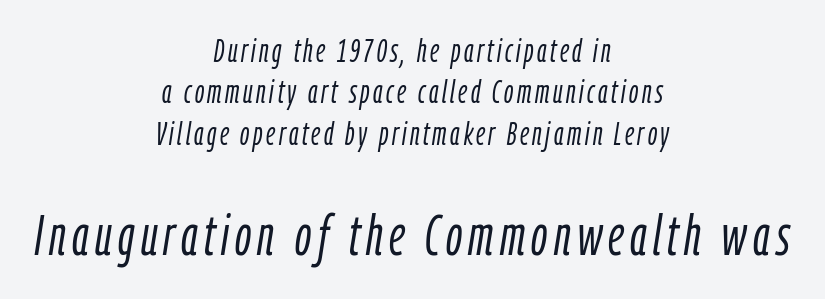
The image shows 56 px light, condensed type, italic (leaning right); set centered, normal line spacing (1.29x), not underlined; the second (bottom) block is 1.75x larger; low stroke contrast and a medium x-height.
